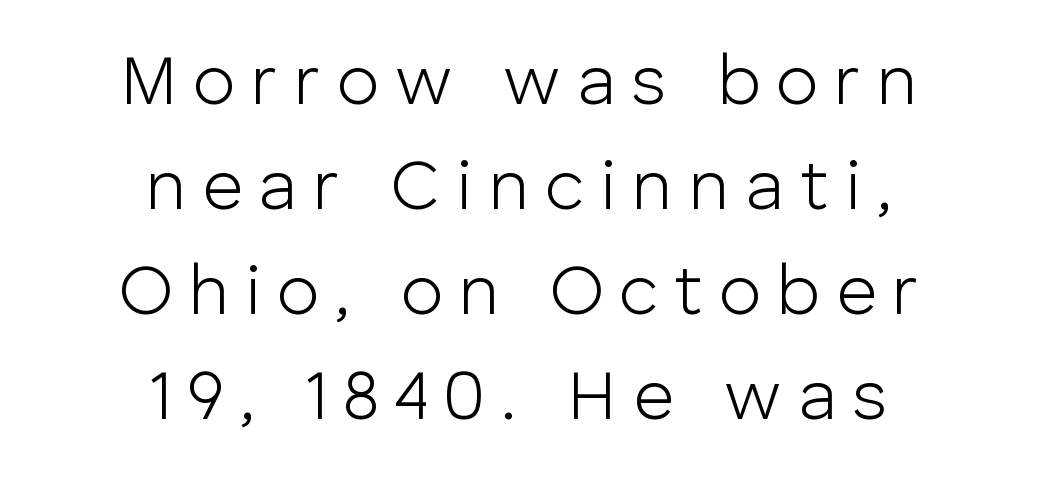
The image shows 70 px light sans-serif type, upright; set centered, normal line spacing (1.5x), unusually wide letter spacing (+0.23 em), not underlined; low stroke contrast and a medium x-height.
